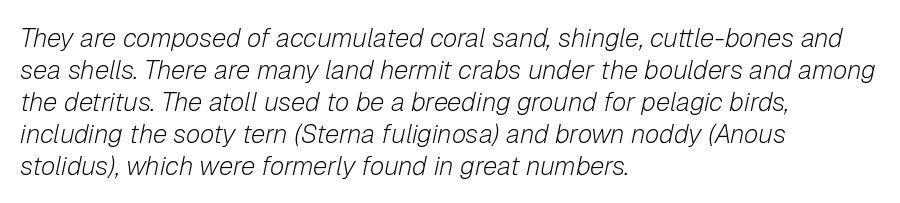
{"italic": "yes", "lean": "right", "slant_degrees": 12, "bold": "no", "underline": "no", "align": "left", "line_spacing_ratio": 1.23, "letter_spacing": "normal", "letter_spacing_em": 0.0, "glyph_px": 26}
